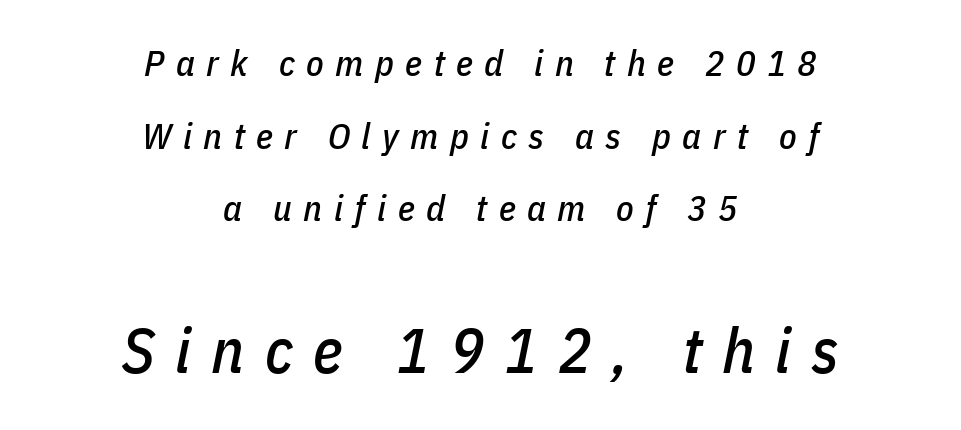
{"italic": "yes", "lean": "right", "slant_degrees": 11, "width": "condensed", "stroke_contrast": "low", "x_height": "medium", "monospaced": "no", "underline": "no", "align": "center", "line_spacing": "loose", "line_spacing_ratio": 2.02, "letter_spacing": "wide", "letter_spacing_em": 0.32, "larger_block": "second", "size_ratio": 1.75, "glyph_px": 63}
